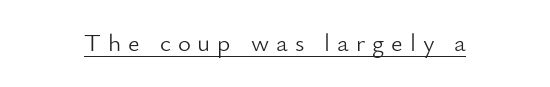
Designer's note — italics off, roman on. What decoration does the sample have? An underline. You could only call the tracking loose — the letters float apart. The typesetting does not lean heavy: it is not bold.
